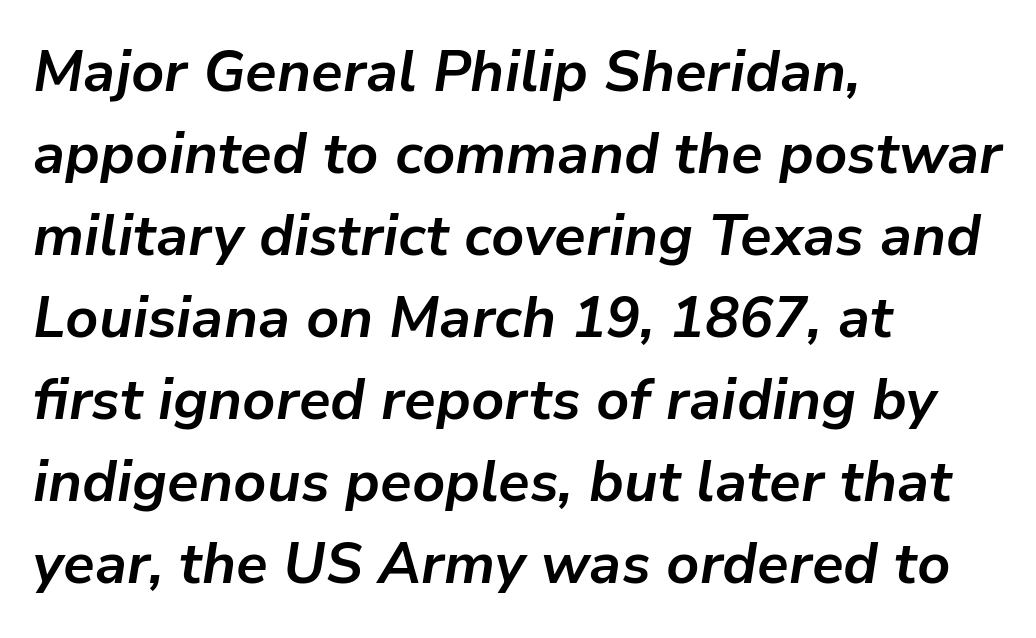
The image shows 57 px bold type, italic (leaning right); set left-aligned, normal line spacing (1.44x), normal letter spacing, not underlined; low stroke contrast and a medium x-height.
